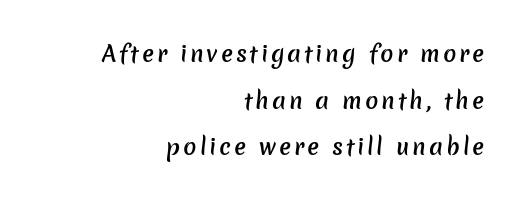
The image shows 22 px text type; set right-aligned, loose line spacing (2.12x), not underlined.
